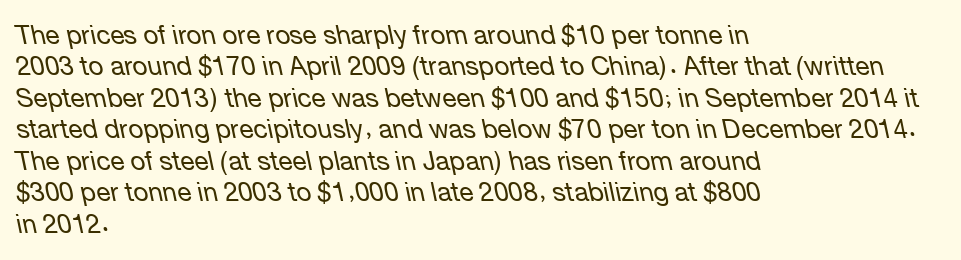
{"italic": "yes", "lean": "left", "slant_degrees": 12, "bold": "no", "underline": "no", "align": "left", "line_spacing_ratio": 1.21, "letter_spacing": "normal", "letter_spacing_em": 0.0, "glyph_px": 26}
